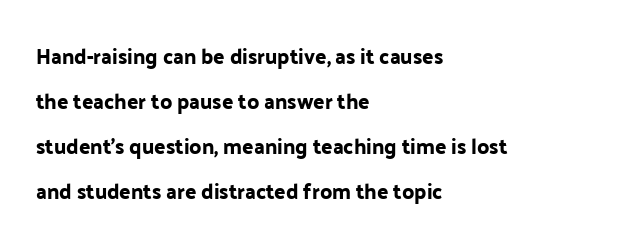
{"italic": "no", "underline": "no", "align": "left", "line_spacing": "loose", "line_spacing_ratio": 2.14, "letter_spacing": "normal", "letter_spacing_em": 0.0, "glyph_px": 21}
